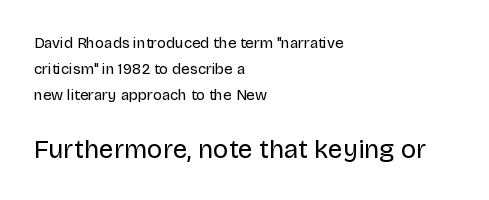
Q: Is the text bold? A: No.
Q: Is the text italic (slanted)? A: No, it is upright.
Q: Is the text underlined? A: No.
Q: How is the paragraph aligned? A: Left-aligned.
Q: Is the spacing between letters normal or unusually wide? A: Normal.
Q: Which block of text is set in a larger size, the first (top) or the second (bottom)? A: The second (bottom) one.
